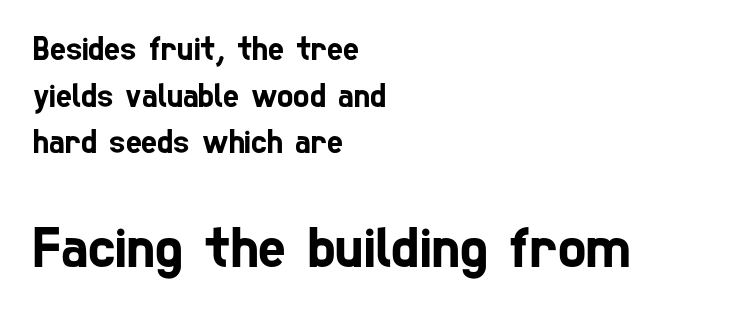
The image shows 59 px condensed sans-serif type; set left-aligned, normal line spacing (1.37x), normal letter spacing, not underlined; the second (bottom) block is 1.74x larger; low stroke contrast and a medium x-height.
